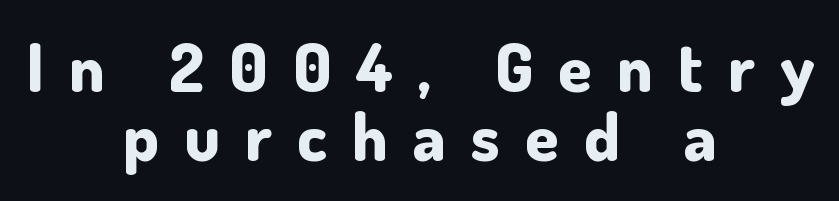
What weight is shown? A full bold with thick strokes. The horizontal fit of the characters is loose and conspicuously gappy. Stroke terminals: plain, sans-serif. Reading down the block, each line starts at a different indent, mirrored at its end. Is this a fixed-width face? No — the glyphs have proportional, varying widths.
